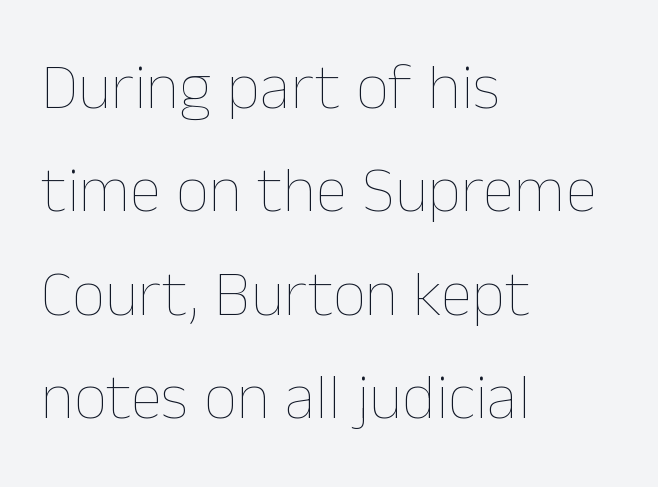
Q: Is the text bold? A: No.
Q: Is the text italic (slanted)? A: No, it is upright.
Q: Is the text underlined? A: No.
Q: How is the paragraph aligned? A: Left-aligned.
Q: Is the spacing between letters normal or unusually wide? A: Normal.
Q: Is the spacing between lines tight, normal or loose? A: Normal.
Q: Width (condensed, normal, or wide)? A: Normal.
Q: Stroke contrast? A: Low.
Q: x-height? A: Medium.
Q: Monospaced? A: No.
